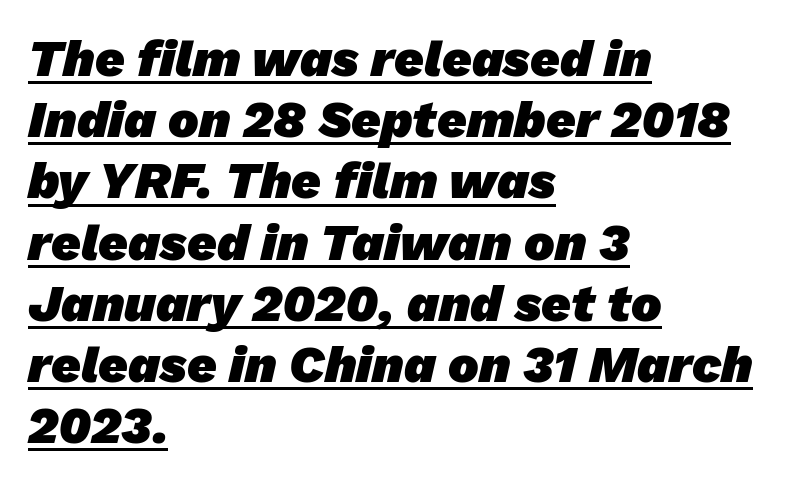
The image shows 51 px heavy sans-serif type; set left-aligned, line spacing 1.2x, normal letter spacing, underlined; low stroke contrast and a medium x-height.
